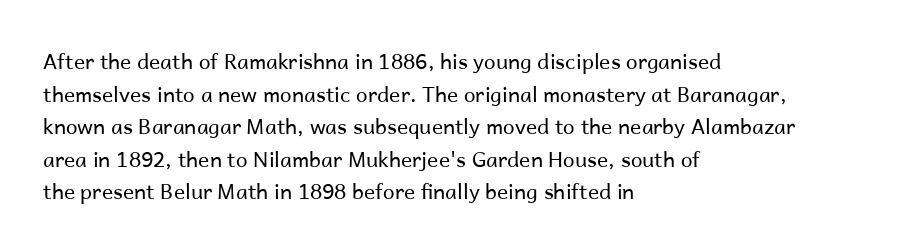
{"italic": "no", "bold": "no", "underline": "no", "align": "left", "line_spacing": "normal", "line_spacing_ratio": 1.55, "letter_spacing": "normal", "letter_spacing_em": 0.0, "glyph_px": 21}
